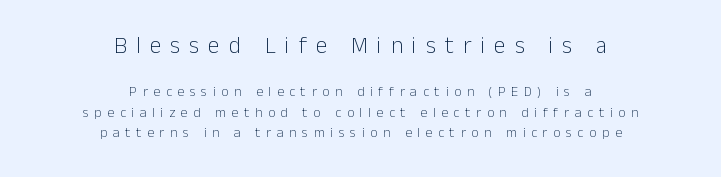
Q: Is the text bold? A: No.
Q: Is the text italic (slanted)? A: No, it is upright.
Q: Is the text underlined? A: No.
Q: How is the paragraph aligned? A: Centered.
Q: Is the spacing between letters normal or unusually wide? A: Unusually wide.
Q: Is the spacing between lines tight, normal or loose? A: Normal.
Q: Which block of text is set in a larger size, the first (top) or the second (bottom)? A: The first (top) one.
